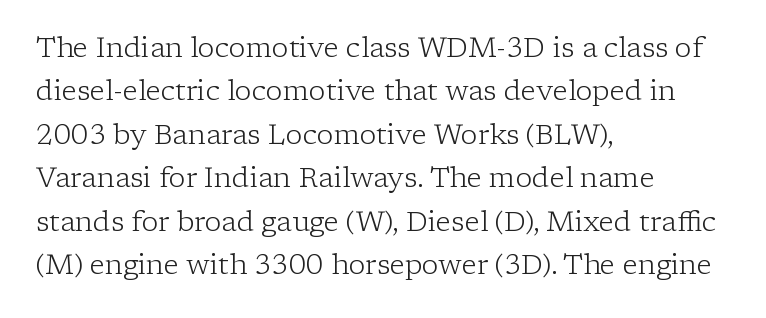
Q: Is the text bold? A: No.
Q: Is the text italic (slanted)? A: No, it is upright.
Q: Is the typeface a serif or a sans-serif typeface? A: Serif.
Q: Is the text underlined? A: No.
Q: How is the paragraph aligned? A: Left-aligned.
Q: Is the spacing between letters normal or unusually wide? A: Normal.
Q: Is the spacing between lines tight, normal or loose? A: Normal.
Q: Width (condensed, normal, or wide)? A: Normal.
Q: Stroke contrast? A: Low.
Q: x-height? A: Medium.
Q: Monospaced? A: No.
